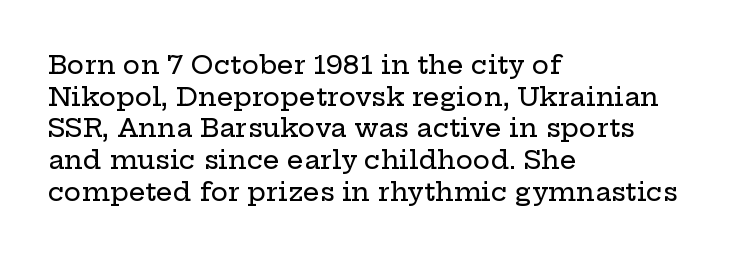
Q: Is the text italic (slanted)? A: No, it is upright.
Q: Is the text underlined? A: No.
Q: How is the paragraph aligned? A: Left-aligned.
Q: Is the spacing between letters normal or unusually wide? A: Normal.
